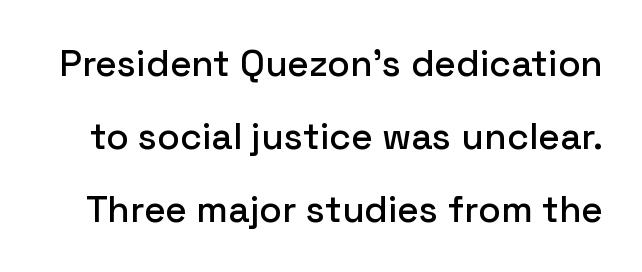
Q: Is the text italic (slanted)? A: No, it is upright.
Q: Is the typeface a serif or a sans-serif typeface? A: Sans-serif.
Q: Is the text underlined? A: No.
Q: Is the spacing between letters normal or unusually wide? A: Normal.
Q: Is the spacing between lines tight, normal or loose? A: Loose.
Q: Width (condensed, normal, or wide)? A: Normal.
Q: Stroke contrast? A: Low.
Q: x-height? A: Medium.
Q: Monospaced? A: No.
